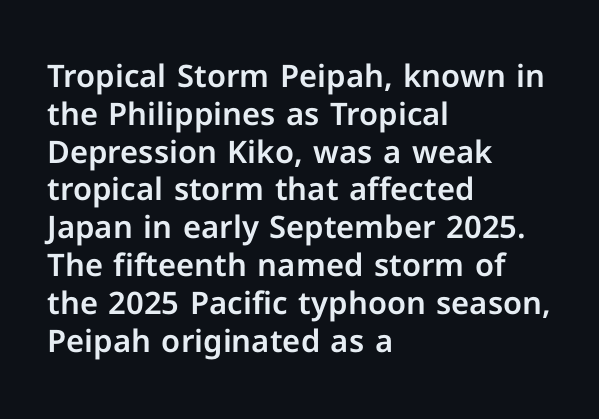
The image shows 31 px sans-serif type, upright; set left-aligned, line spacing 1.22x, normal letter spacing, not underlined; low stroke contrast and a medium x-height.
